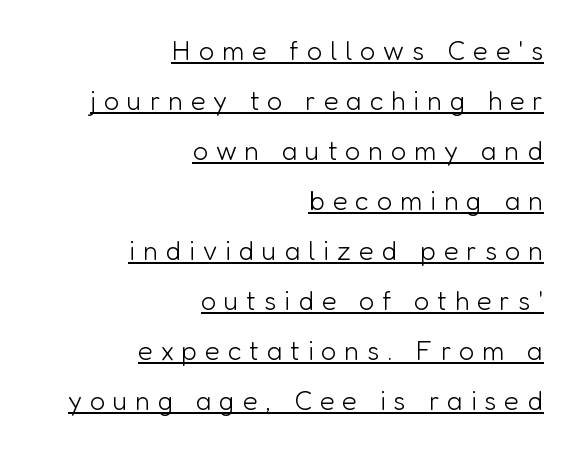
{"italic": "no", "bold": "no", "underline": "yes", "align": "right", "line_spacing_ratio": 1.85, "letter_spacing": "wide", "letter_spacing_em": 0.29, "glyph_px": 27}
